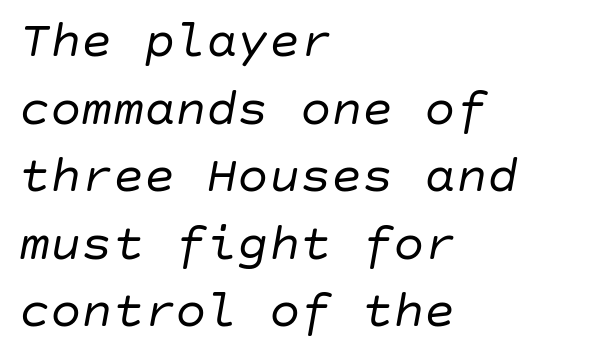
The image shows 52 px regular-weight type, italic (leaning right); set left-aligned, normal line spacing (1.3x), normal letter spacing, not underlined; low stroke contrast and a large x-height.
